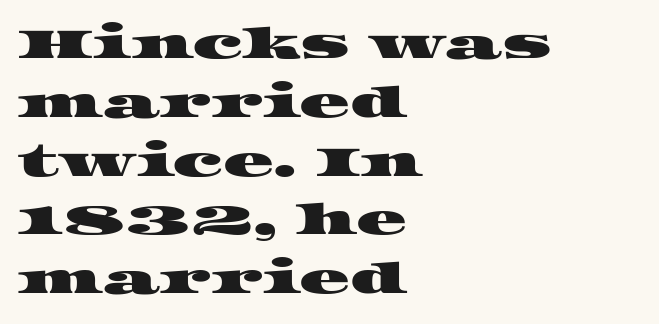
The image shows 42 px wide serif type; set left-aligned, normal line spacing (1.4x), normal letter spacing, not underlined; high stroke contrast and a large x-height.
